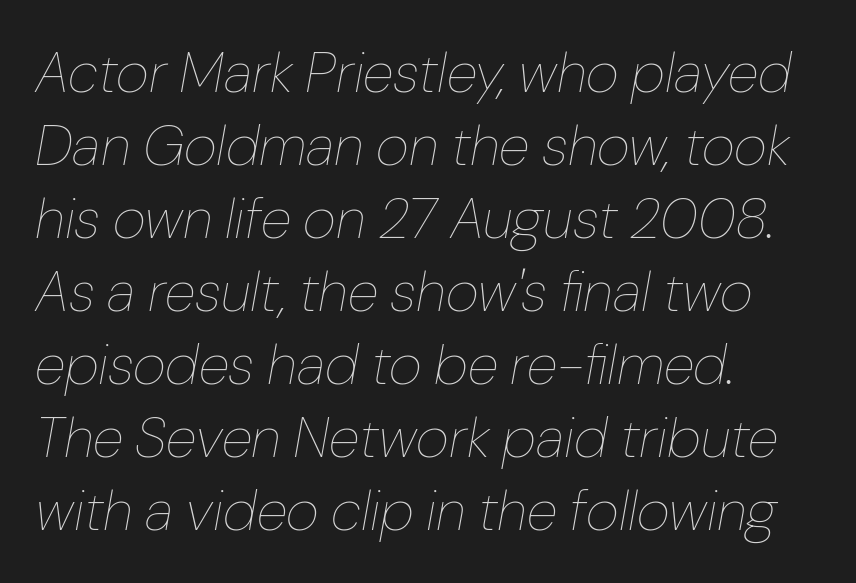
The image shows 57 px thin type, italic (leaning right); set left-aligned, normal line spacing (1.28x), normal letter spacing, not underlined; low stroke contrast and a medium x-height.
